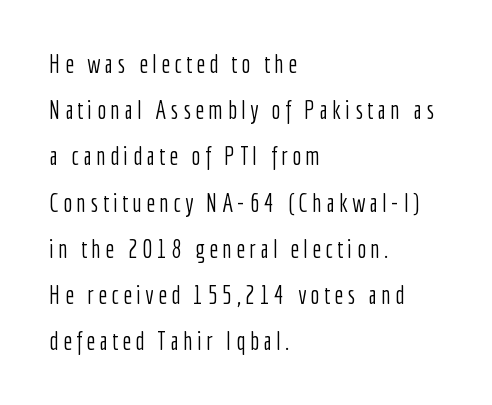
Q: Is the text bold? A: No.
Q: Is the text italic (slanted)? A: No, it is upright.
Q: Is the text underlined? A: No.
Q: How is the paragraph aligned? A: Left-aligned.
